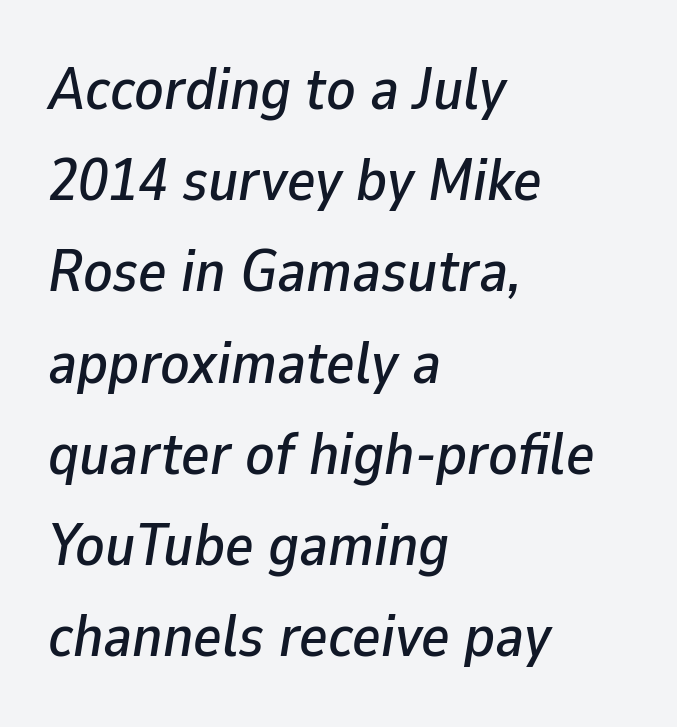
Leading matches the norm, producing a regular column. Is the letter spacing exaggerated? No — it looks like the ordinary default. Alignment: flush left. An italicized treatment has been applied to the whole sample. Beneath every word, the page is bare.
